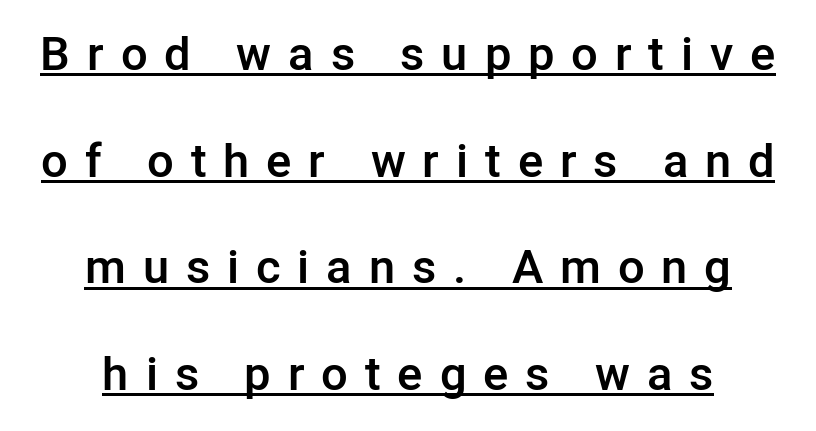
Q: Is the text bold? A: Semi-bold.
Q: Is the text italic (slanted)? A: No, it is upright.
Q: Is the typeface a serif or a sans-serif typeface? A: Sans-serif.
Q: Is the text underlined? A: Yes.
Q: How is the paragraph aligned? A: Centered.
Q: Is the spacing between letters normal or unusually wide? A: Unusually wide.
Q: Is the spacing between lines tight, normal or loose? A: Loose.
Q: Width (condensed, normal, or wide)? A: Normal.
Q: Stroke contrast? A: Low.
Q: x-height? A: Medium.
Q: Monospaced? A: No.
